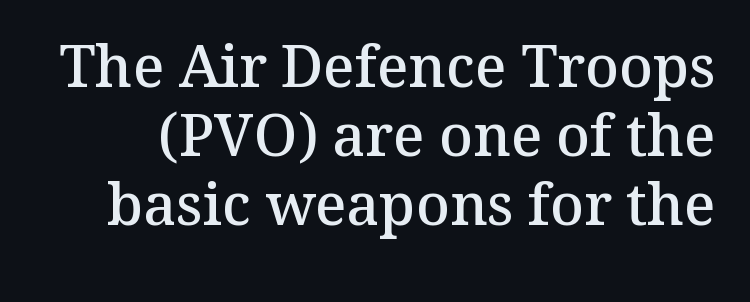
Q: Is the text bold? A: Semi-bold.
Q: Is the text italic (slanted)? A: No, it is upright.
Q: Is the typeface a serif or a sans-serif typeface? A: Serif.
Q: Is the text underlined? A: No.
Q: Is the spacing between letters normal or unusually wide? A: Normal.
Q: Width (condensed, normal, or wide)? A: Normal.
Q: Stroke contrast? A: Medium.
Q: x-height? A: Medium.
Q: Monospaced? A: No.
